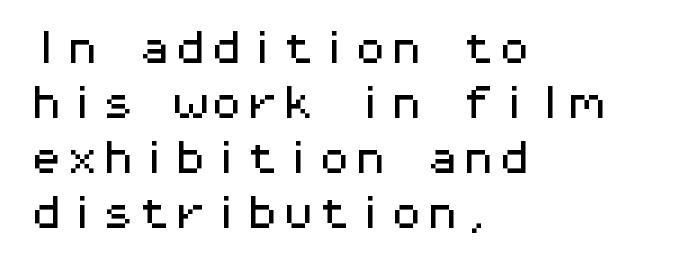
The image shows 36 px wide sans-serif type, upright, monospaced; set left-aligned, normal line spacing (1.53x), normal letter spacing, not underlined; medium stroke contrast and a medium x-height.
